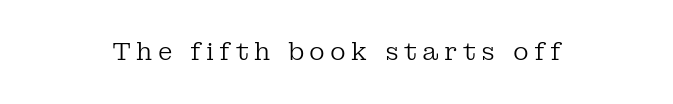
Q: Is the text bold? A: No.
Q: Is the text italic (slanted)? A: No, it is upright.
Q: Is the text underlined? A: No.
Q: How is the paragraph aligned? A: Centered.
Q: Is the spacing between letters normal or unusually wide? A: Unusually wide.
